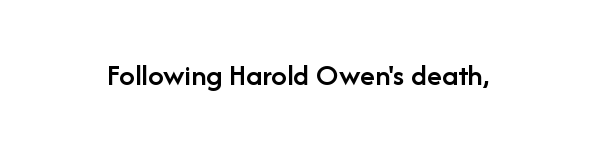
The image shows 31 px semibold sans-serif type, upright; set normal letter spacing, not underlined; low stroke contrast and a medium x-height.
